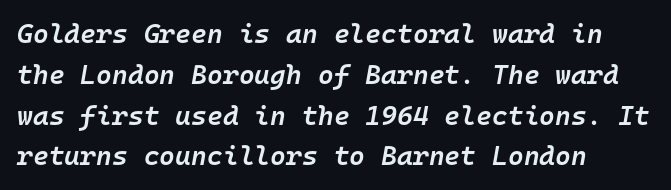
Q: Is the text bold? A: Semi-bold.
Q: Is the text italic (slanted)? A: Yes, it leans right by about 10 degrees.
Q: Is the text underlined? A: No.
Q: How is the paragraph aligned? A: Left-aligned.
Q: Is the spacing between letters normal or unusually wide? A: Normal.
Q: Is the spacing between lines tight, normal or loose? A: Normal.
